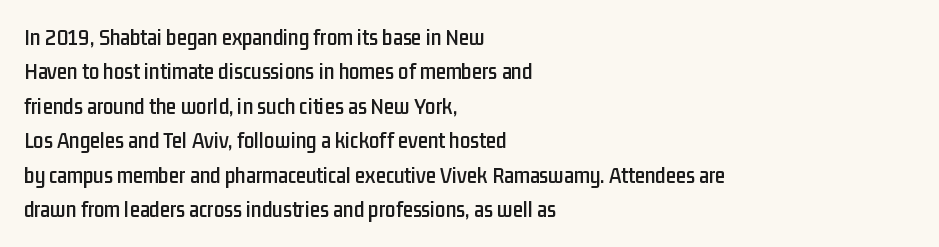
Q: Is the text italic (slanted)? A: No, it is upright.
Q: Is the text underlined? A: No.
Q: How is the paragraph aligned? A: Left-aligned.
Q: Is the spacing between letters normal or unusually wide? A: Normal.
Q: Is the spacing between lines tight, normal or loose? A: Normal.
